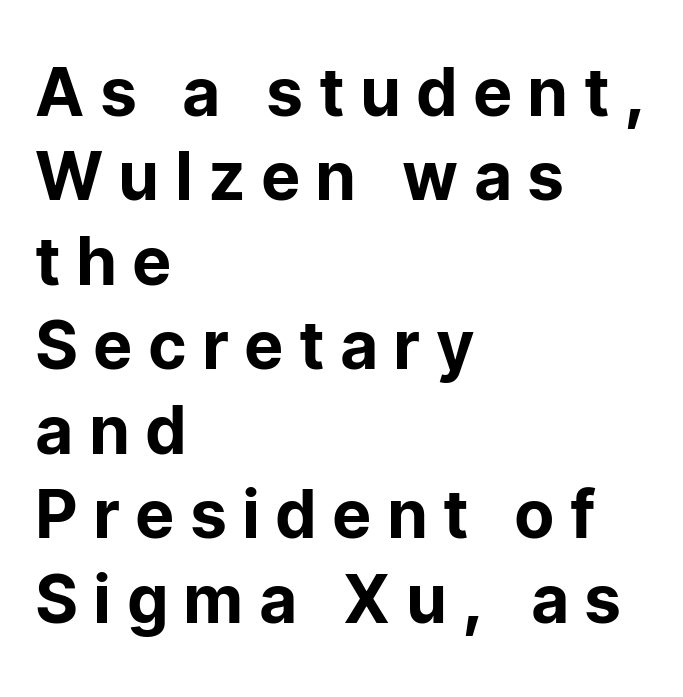
Q: Is the text italic (slanted)? A: No, it is upright.
Q: Is the typeface a serif or a sans-serif typeface? A: Sans-serif.
Q: Is the text underlined? A: No.
Q: How is the paragraph aligned? A: Left-aligned.
Q: Is the spacing between letters normal or unusually wide? A: Unusually wide.
Q: Is the spacing between lines tight, normal or loose? A: Normal.
Q: Width (condensed, normal, or wide)? A: Normal.
Q: Stroke contrast? A: Low.
Q: x-height? A: Medium.
Q: Monospaced? A: No.
